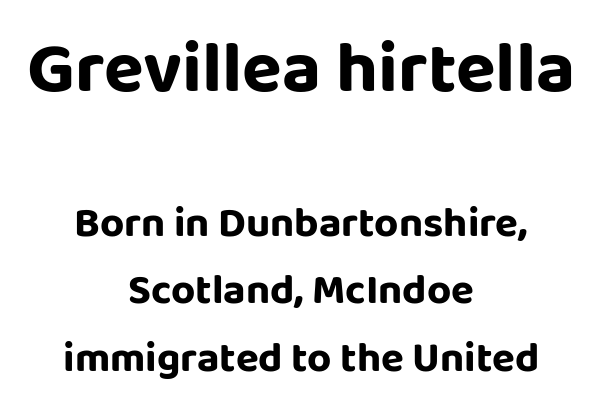
No feet cap the strokes, marking this as sans-serif type. The rows are spaced the way most documents space them. The passage is arranged like a title page — every line centered. Look at the glyph heights: the upper group is clearly the bigger setting. Looks like regular typesetting: each glyph gets only the width it needs.
